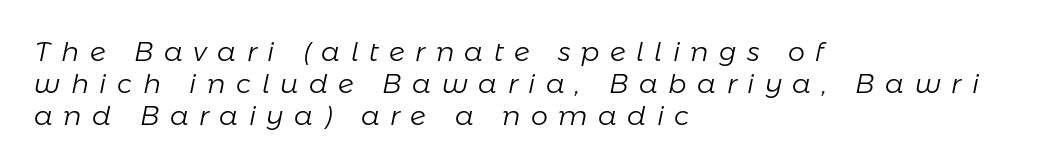
Q: Is the text bold? A: No.
Q: Is the text italic (slanted)? A: Yes, it leans right by about 11 degrees.
Q: Is the text underlined? A: No.
Q: How is the paragraph aligned? A: Left-aligned.
Q: Is the spacing between letters normal or unusually wide? A: Unusually wide.
